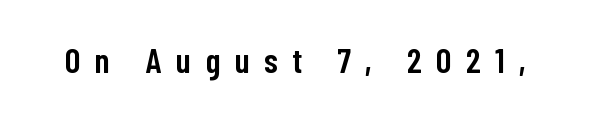
{"serif": "no", "italic": "no", "bold": "semi", "weight": "semibold", "width": "condensed", "stroke_contrast": "low", "x_height": "medium", "monospaced": "no", "underline": "no", "letter_spacing": "wide", "letter_spacing_em": 0.41, "glyph_px": 35}
